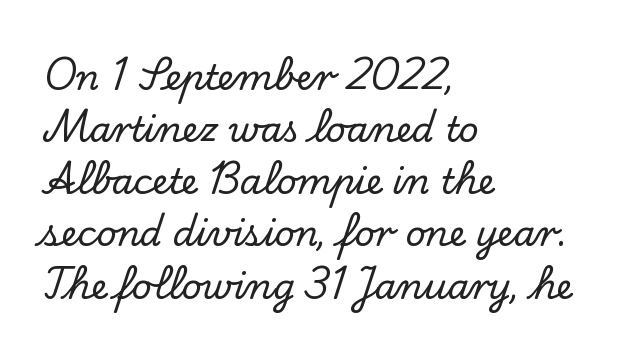
The image shows 35 px serif type; set left-aligned, normal line spacing (1.49x), normal letter spacing, not underlined; low stroke contrast and a small x-height.
